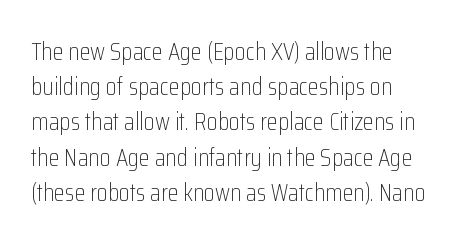
The image shows 25 px text type, upright; set normal line spacing (1.41x), normal letter spacing, not underlined.
